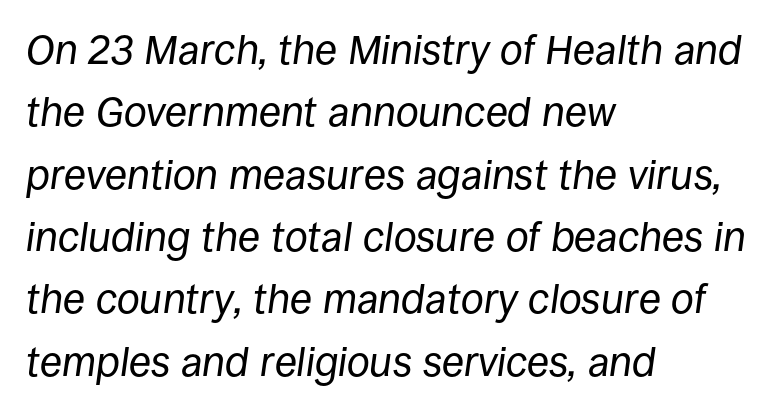
The image shows 41 px regular-weight type, italic (leaning right); set left-aligned, normal line spacing (1.52x), normal letter spacing, not underlined; low stroke contrast and a large x-height.
